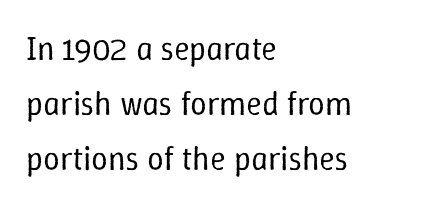
The image shows 33 px regular-weight type, upright; set left-aligned, normal line spacing (1.67x), normal letter spacing, not underlined; low stroke contrast and a medium x-height.
